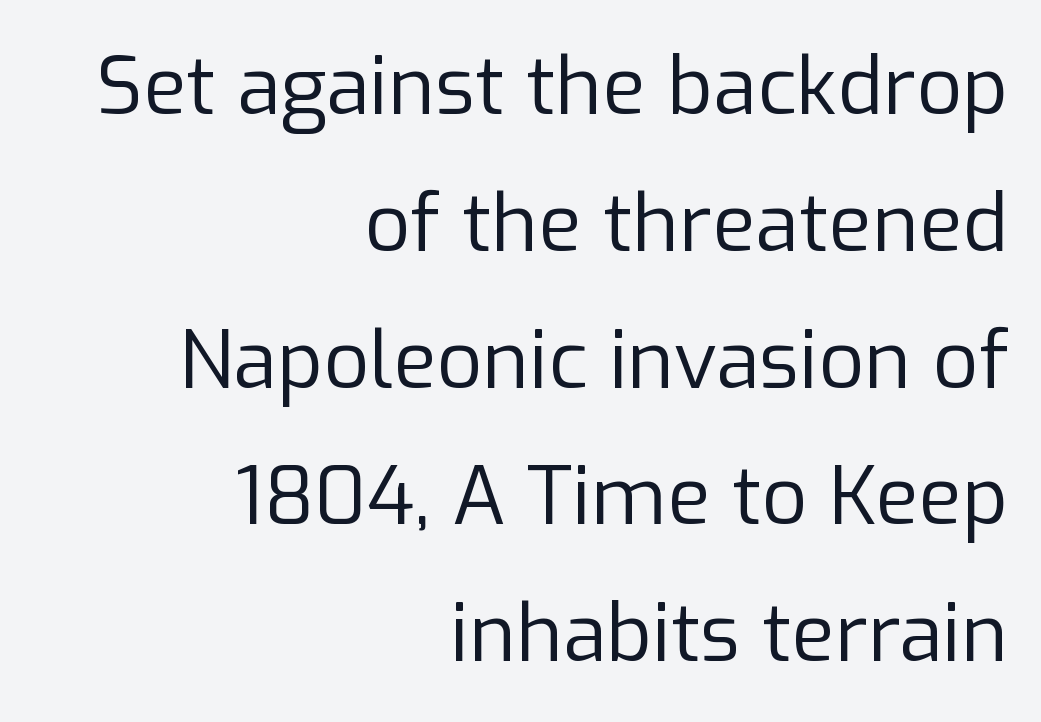
The image shows 80 px regular-weight sans-serif type, upright; set right-aligned, line spacing 1.71x, normal letter spacing, not underlined; low stroke contrast and a medium x-height.
